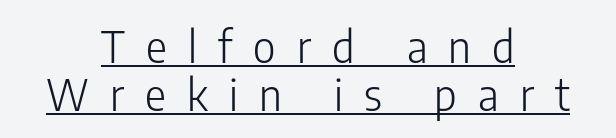
The image shows 44 px light, condensed sans-serif type, upright; set centered, tight line spacing (1.09x), unusually wide letter spacing (+0.48 em), underlined; low stroke contrast and a medium x-height.
